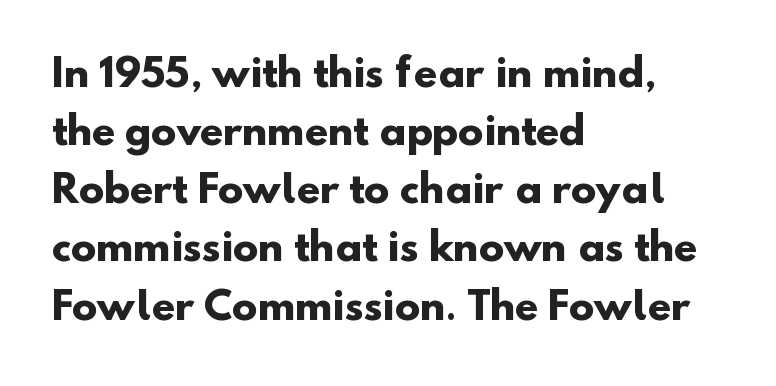
{"serif": "no", "bold": "yes", "weight": "heavy", "width": "normal", "stroke_contrast": "low", "x_height": "small", "monospaced": "no", "underline": "no", "align": "left", "line_spacing": "normal", "line_spacing_ratio": 1.53, "letter_spacing": "normal", "letter_spacing_em": 0.0, "glyph_px": 38}
